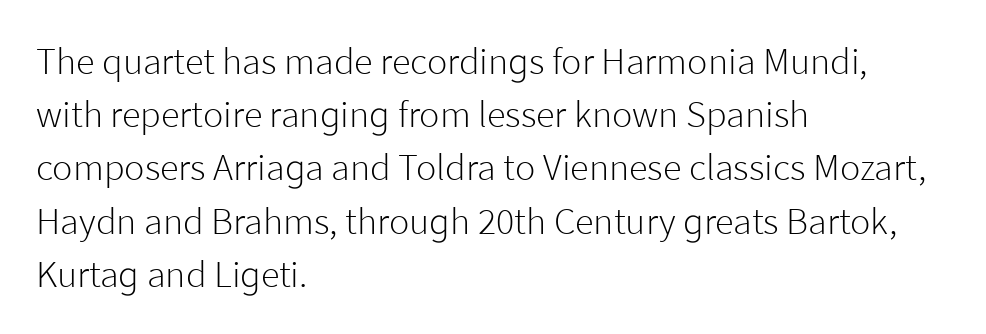
The image shows 38 px light sans-serif type, upright; set left-aligned, normal line spacing (1.4x), normal letter spacing, not underlined; low stroke contrast and a medium x-height.
